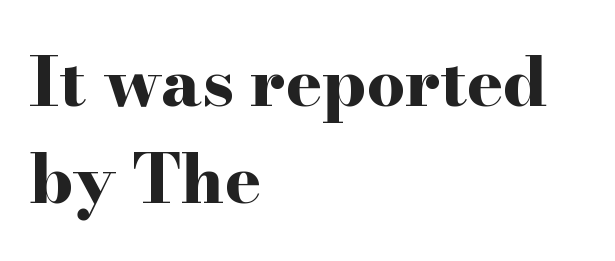
The image shows 68 px bold, wide serif type, upright; set left-aligned, normal line spacing (1.43x), normal letter spacing, not underlined; high stroke contrast and a small x-height.
